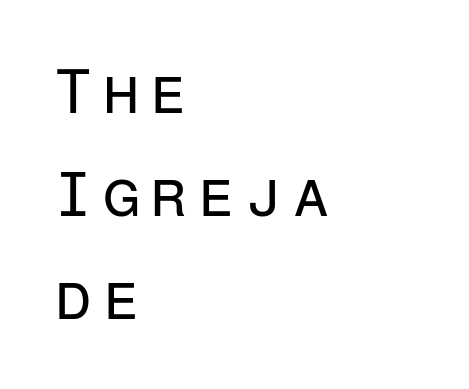
You could count columns in this text — the font is strictly monospaced. The rows are spaced the way most documents space them. Rule under the text: the space is simply empty. Font category for this specimen: sans-serif. The font's upright variant was chosen for this text. These glyphs show unthickened strokes, regular width or finer.
